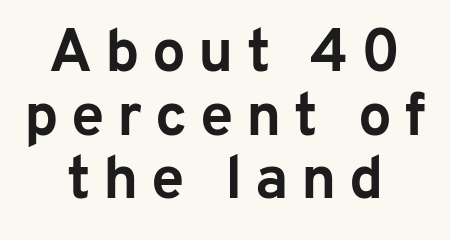
{"serif": "no", "italic": "no", "bold": "yes", "weight": "bold", "width": "normal", "stroke_contrast": "low", "x_height": "medium", "monospaced": "no", "underline": "no", "align": "center", "line_spacing": "tight", "line_spacing_ratio": 1.06, "letter_spacing": "wide", "letter_spacing_em": 0.21, "glyph_px": 60}
